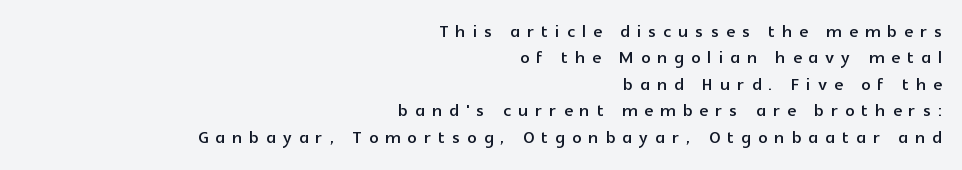
The image shows 23 px text type, upright; set right-aligned, tight line spacing (1.15x), unusually wide letter spacing (+0.31 em), not underlined.
